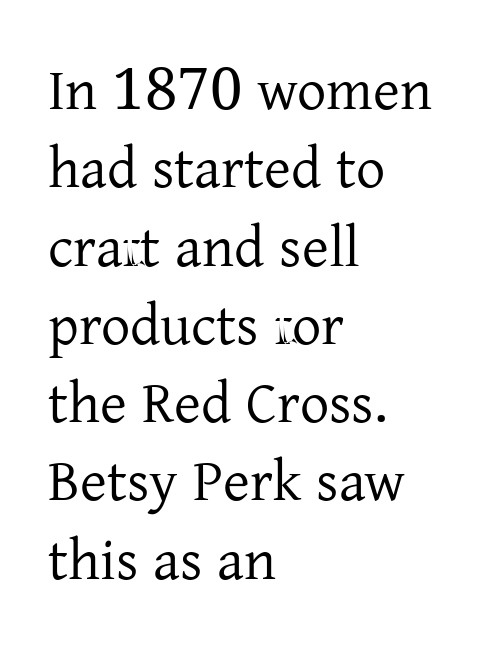
Q: Is the text bold? A: No.
Q: Is the text italic (slanted)? A: No, it is upright.
Q: Is the typeface a serif or a sans-serif typeface? A: Serif.
Q: Is the text underlined? A: No.
Q: How is the paragraph aligned? A: Left-aligned.
Q: Is the spacing between letters normal or unusually wide? A: Normal.
Q: Is the spacing between lines tight, normal or loose? A: Normal.
Q: Width (condensed, normal, or wide)? A: Normal.
Q: Stroke contrast? A: Low.
Q: x-height? A: Medium.
Q: Monospaced? A: No.
